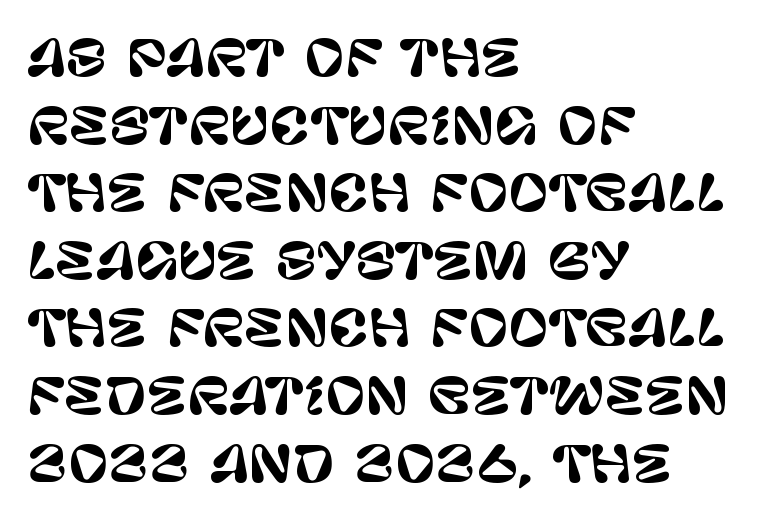
The image shows 49 px sans-serif type; set left-aligned, normal line spacing (1.38x), normal letter spacing, not underlined; low stroke contrast and a large x-height.
